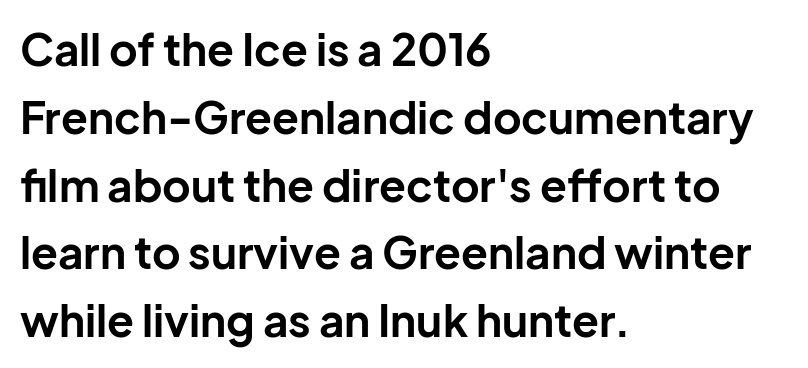
The image shows 44 px bold sans-serif type, upright; set left-aligned, normal line spacing (1.54x), normal letter spacing, not underlined; low stroke contrast and a medium x-height.
